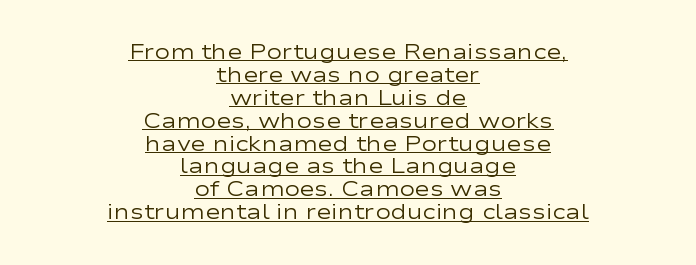
The rag falls on both sides of this text block equally. The passage shown stacks its lines with hardly any gap. Notice how a bar underscores the lettering throughout. Stems here are at most as thick as an everyday book face. Unlike italic type, these characters show no tilt at all. Between one letter and the next there's only the usual sliver of space.
